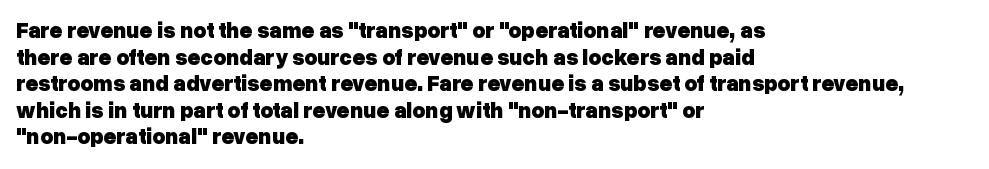
The image shows 22 px bold type, upright; set left-aligned, line spacing 1.21x, normal letter spacing, not underlined.
